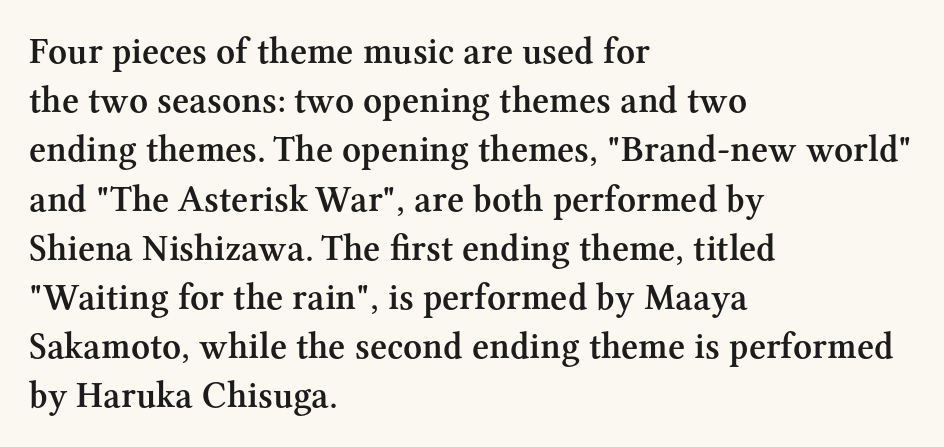
Q: Is the text bold? A: Semi-bold.
Q: Is the text italic (slanted)? A: No, it is upright.
Q: Is the typeface a serif or a sans-serif typeface? A: Serif.
Q: Is the text underlined? A: No.
Q: How is the paragraph aligned? A: Left-aligned.
Q: Is the spacing between letters normal or unusually wide? A: Normal.
Q: Is the spacing between lines tight, normal or loose? A: Normal.
Q: Width (condensed, normal, or wide)? A: Normal.
Q: Stroke contrast? A: Medium.
Q: x-height? A: Medium.
Q: Monospaced? A: No.
